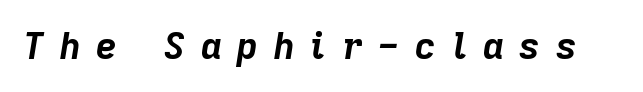
{"italic": "yes", "lean": "right", "slant_degrees": 9, "bold": "yes", "weight": "bold", "width": "normal", "stroke_contrast": "low", "x_height": "medium", "monospaced": "no", "underline": "no", "letter_spacing": "wide", "letter_spacing_em": 0.44, "glyph_px": 36}
